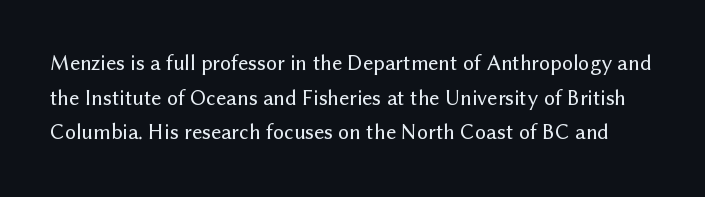
Bare-footed words on every line. Posture: straight, roman, zero tilt. Spacing between characters is what you'd get straight out of the box. One glance says typical: line gaps are just what's usual.
